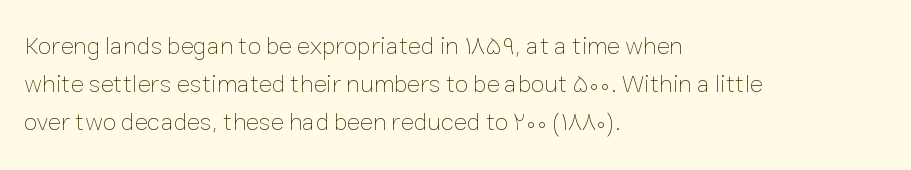
Q: Is the text bold? A: No.
Q: Is the text italic (slanted)? A: No, it is upright.
Q: Is the text underlined? A: No.
Q: How is the paragraph aligned? A: Left-aligned.
Q: Is the spacing between letters normal or unusually wide? A: Normal.
Q: Is the spacing between lines tight, normal or loose? A: Normal.
